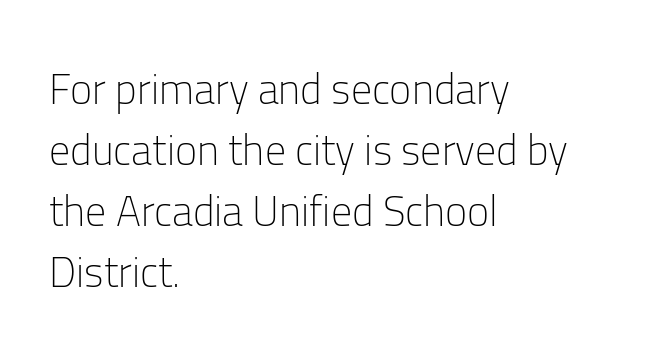
The type sits square on the baseline with zero lean. The passage shown is not underscored anywhere. The leading is moderate, giving the passage an even texture. Layout note: lines flush left. The horizontal fit of the characters is conventional and even.
